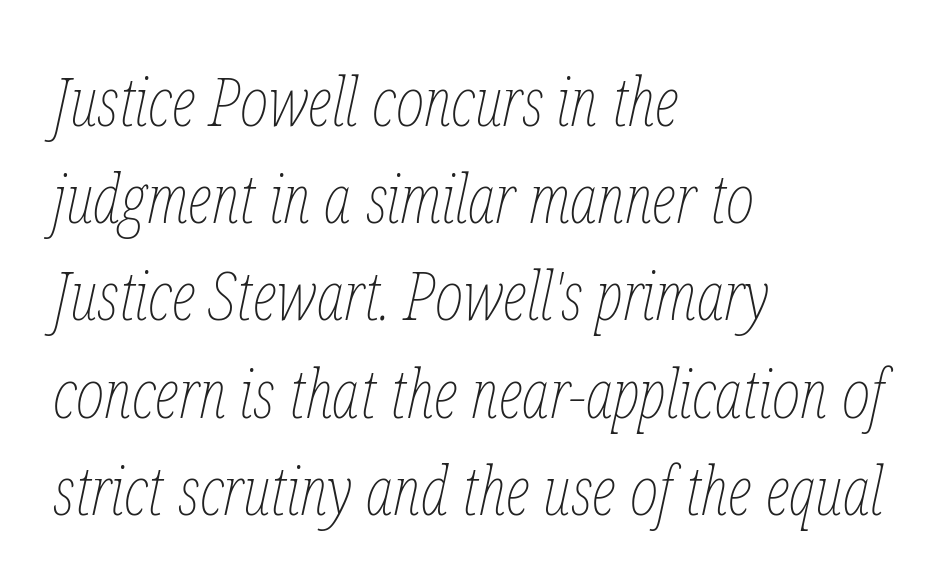
Characters follow at the spacing the type designer built in. Regarding leading, the lines here are spaced in the standard way. Letters rest on an invisible, unmarked baseline. Every character sits at an angle, as italics do. This sample is left-justified, so line endings fall wherever the words run out. Stroke thickness stays within the range of a standard reading face or lighter.
